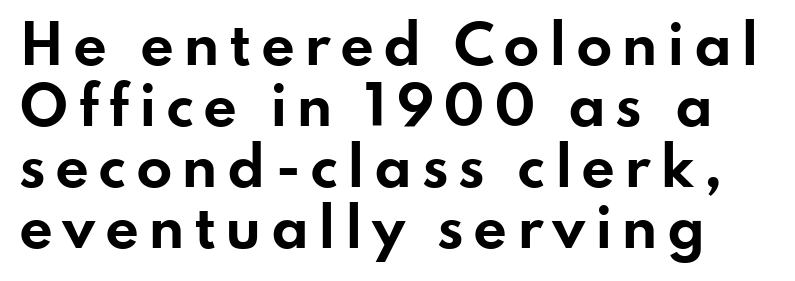
The image shows 53 px bold, wide sans-serif type, upright; set tight line spacing (1.15x), not underlined; low stroke contrast and a small x-height.
